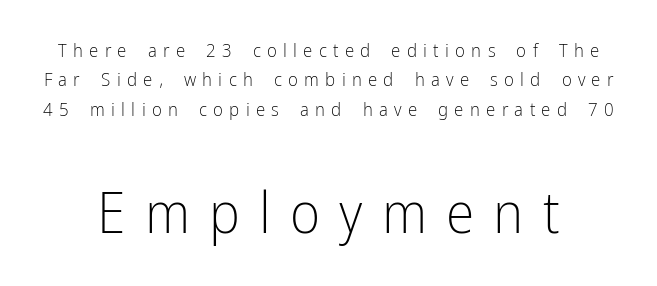
{"serif": "no", "italic": "no", "bold": "no", "weight": "light", "width": "condensed", "stroke_contrast": "low", "x_height": "medium", "monospaced": "no", "underline": "no", "line_spacing": "normal", "line_spacing_ratio": 1.55, "letter_spacing": "wide", "letter_spacing_em": 0.33, "larger_block": "second", "size_ratio": 3.05, "glyph_px": 58}
